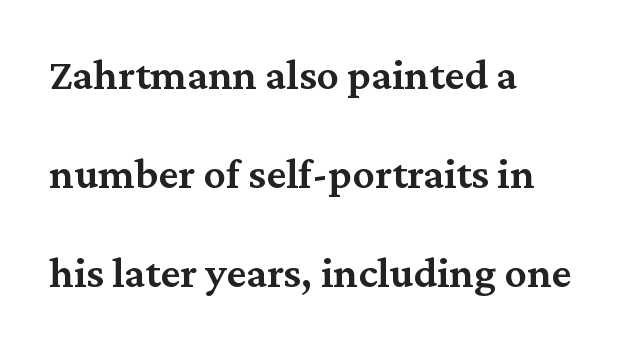
The image shows 44 px semibold serif type, upright; set left-aligned, loose line spacing (2.25x), normal letter spacing, not underlined; medium stroke contrast and a medium x-height.
